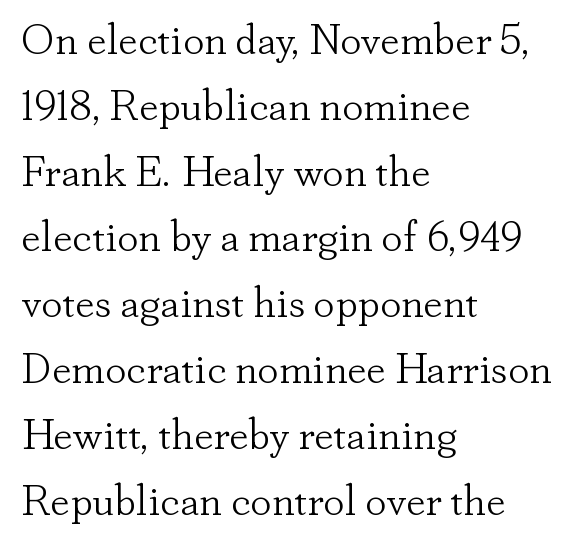
The image shows 43 px light serif type, upright; set left-aligned, normal line spacing (1.53x), normal letter spacing, not underlined; low stroke contrast and a small x-height.
